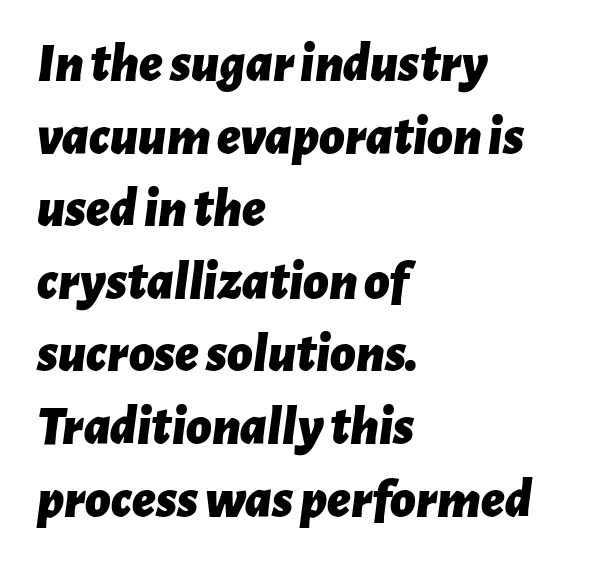
The image shows 55 px bold type, italic (leaning right); set left-aligned, normal line spacing (1.32x), normal letter spacing, not underlined; low stroke contrast and a medium x-height.
